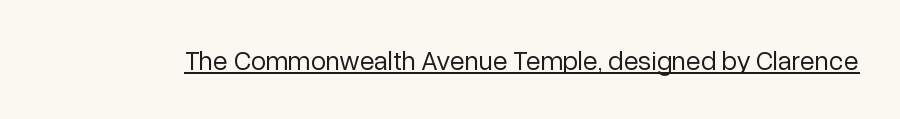
{"italic": "no", "bold": "no", "underline": "yes", "letter_spacing": "normal", "letter_spacing_em": 0.0, "glyph_px": 27}
